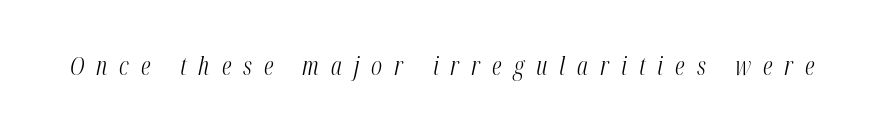
Q: Is the text bold? A: No.
Q: Is the text italic (slanted)? A: Yes, it leans right by about 12 degrees.
Q: Is the text underlined? A: No.
Q: Is the spacing between letters normal or unusually wide? A: Unusually wide.
